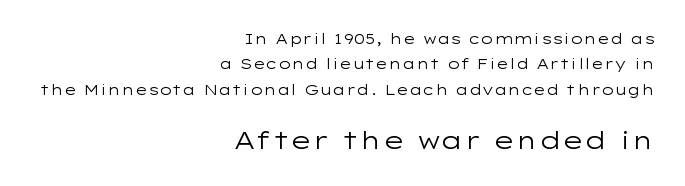
{"italic": "no", "bold": "no", "underline": "no", "align": "right", "line_spacing_ratio": 1.81, "letter_spacing": "normal", "letter_spacing_em": 0.0, "larger_block": "second", "size_ratio": 1.71, "glyph_px": 24}
